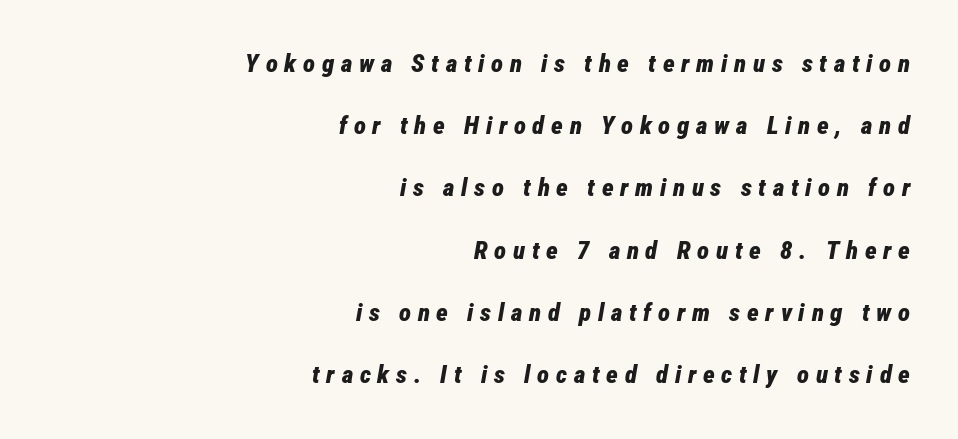
Letter spacing: wide. Alignment: flush right. The block of text is sparse from top to bottom, with ample space between rows. A bare baseline throughout the passage. Its strokes are broad and dark, the hallmark of bold type. The rendering applies a slant to the glyphs.
